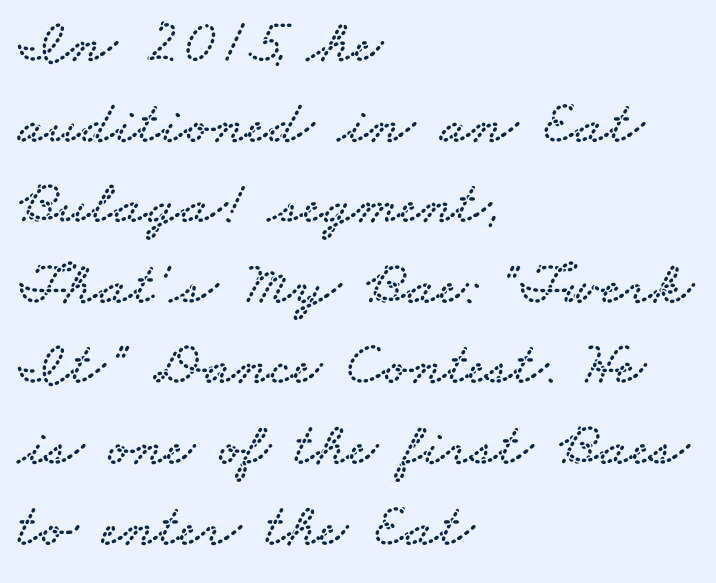
Vertically, the passage feels balanced, rows spaced as you'd expect. This rendering features lettering with no underline. Visually the block forms a straight wall on the left and a jagged coastline on the right. Honestly, the letter spacing is just normal — you wouldn't notice it. Proportional: the letters do not fall into vertical columns.
